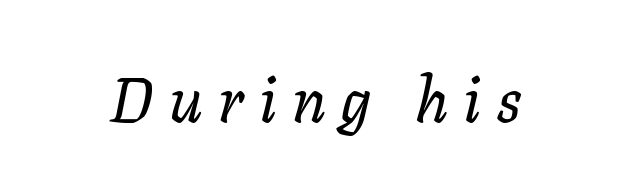
Every row of glyphs is offset so its center matches the block's center. Lines of text with bare space underneath. Stroke terminals: seriffed. Spacing verdict: proportional, widths tailored to each character. You can tell it's italic because the verticals aren't actually vertical.
